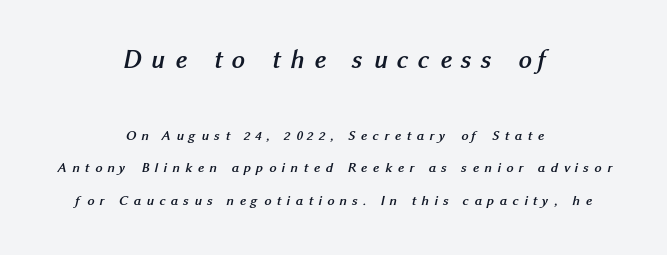
The image shows 26 px bold type; set centered, loose line spacing (2.34x), unusually wide letter spacing (+0.38 em), not underlined; the first (top) block is 1.86x larger.
